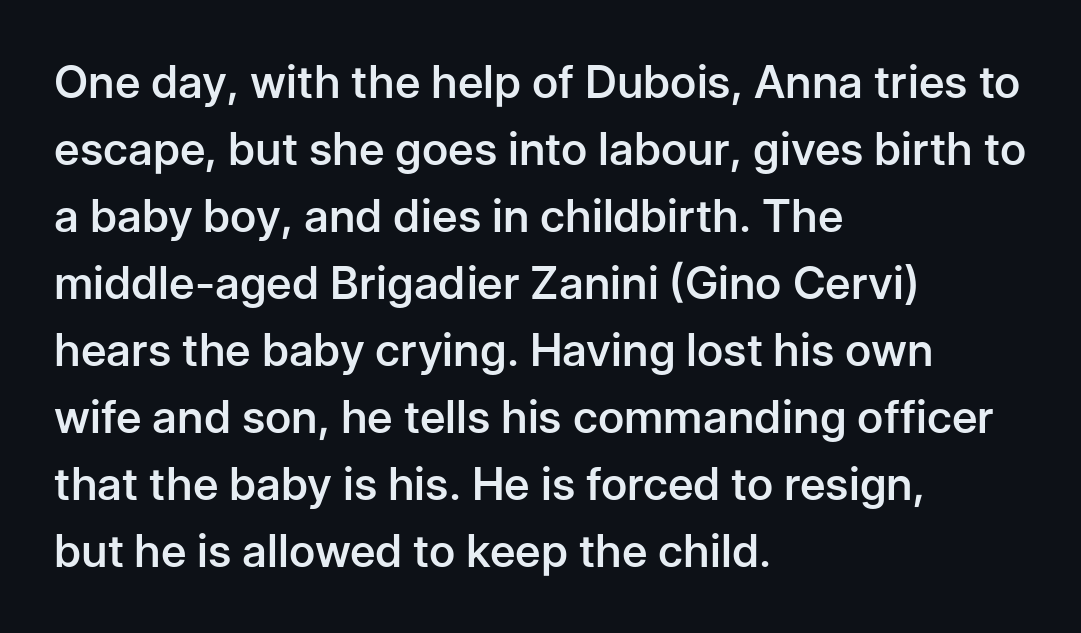
Q: Is the text bold? A: Semi-bold.
Q: Is the text italic (slanted)? A: No, it is upright.
Q: Is the typeface a serif or a sans-serif typeface? A: Sans-serif.
Q: Is the text underlined? A: No.
Q: How is the paragraph aligned? A: Left-aligned.
Q: Is the spacing between letters normal or unusually wide? A: Normal.
Q: Is the spacing between lines tight, normal or loose? A: Normal.
Q: Width (condensed, normal, or wide)? A: Normal.
Q: Stroke contrast? A: Low.
Q: x-height? A: Medium.
Q: Monospaced? A: No.
